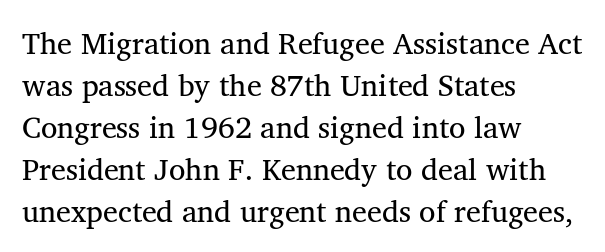
{"serif": "yes", "bold": "no", "weight": "regular", "width": "normal", "stroke_contrast": "medium", "x_height": "medium", "monospaced": "no", "underline": "no", "align": "left", "line_spacing": "normal", "line_spacing_ratio": 1.4, "letter_spacing": "normal", "letter_spacing_em": 0.0, "glyph_px": 30}
